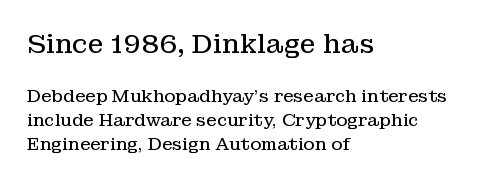
Q: Is the text bold? A: No.
Q: Is the text italic (slanted)? A: No, it is upright.
Q: Is the text underlined? A: No.
Q: How is the paragraph aligned? A: Left-aligned.
Q: Is the spacing between letters normal or unusually wide? A: Normal.
Q: Is the spacing between lines tight, normal or loose? A: Normal.
Q: Which block of text is set in a larger size, the first (top) or the second (bottom)? A: The first (top) one.
